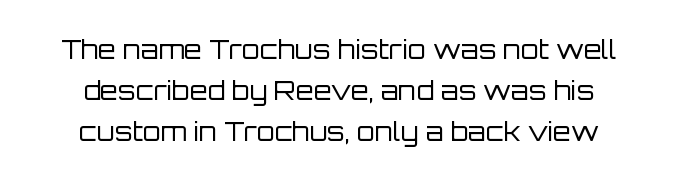
{"italic": "no", "bold": "no", "underline": "no", "line_spacing": "normal", "line_spacing_ratio": 1.57, "letter_spacing": "normal", "letter_spacing_em": 0.0, "glyph_px": 26}
